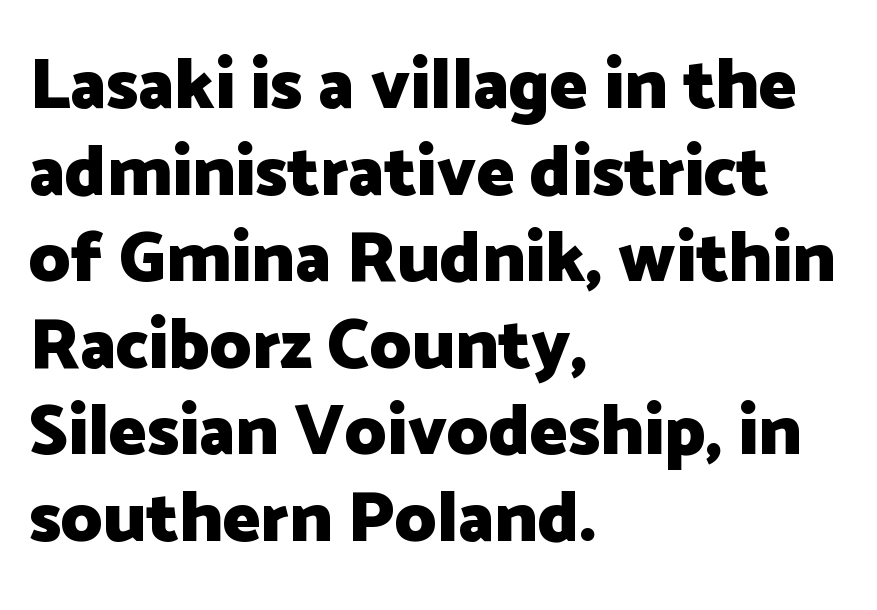
Q: Is the text bold? A: Yes.
Q: Is the text italic (slanted)? A: No, it is upright.
Q: Is the typeface a serif or a sans-serif typeface? A: Sans-serif.
Q: Is the text underlined? A: No.
Q: How is the paragraph aligned? A: Left-aligned.
Q: Is the spacing between letters normal or unusually wide? A: Normal.
Q: Width (condensed, normal, or wide)? A: Normal.
Q: Stroke contrast? A: Low.
Q: x-height? A: Medium.
Q: Monospaced? A: No.
